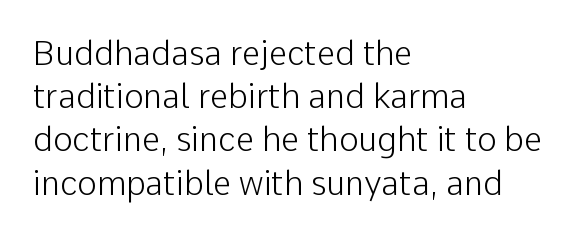
{"serif": "no", "italic": "no", "bold": "no", "weight": "light", "width": "normal", "stroke_contrast": "low", "x_height": "medium", "monospaced": "no", "underline": "no", "align": "left", "line_spacing": "normal", "line_spacing_ratio": 1.31, "letter_spacing": "normal", "letter_spacing_em": 0.0, "glyph_px": 33}
